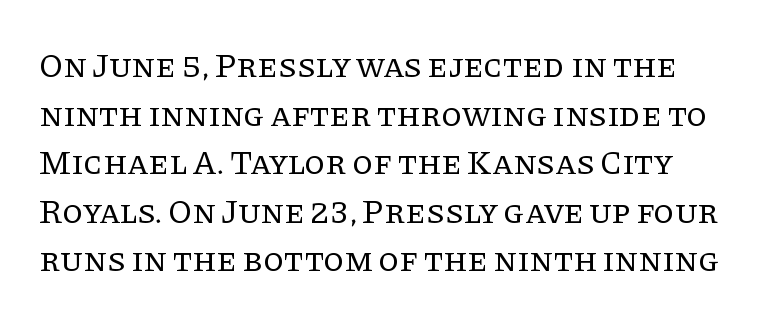
The strokes carry an ordinary text weight at most. Glyph-to-glyph distance matches everyday printed text. A typesetter would call this proportional, since set widths differ per character. Regarding serifs, this sample has them. The strip under each line holds only bare page. Nope, not italic — everything's standing straight.
